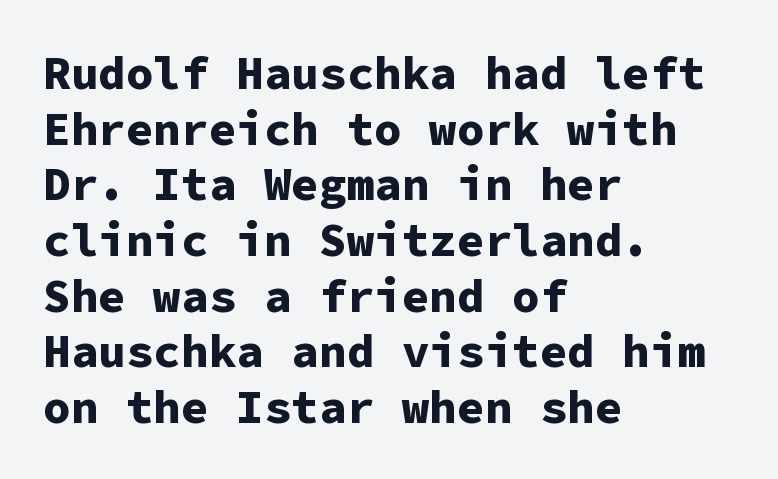
{"serif": "no", "italic": "no", "bold": "yes", "weight": "bold", "width": "normal", "stroke_contrast": "low", "x_height": "medium", "monospaced": "yes", "underline": "no", "align": "left", "line_spacing_ratio": 1.21, "letter_spacing": "normal", "letter_spacing_em": 0.0, "glyph_px": 46}
